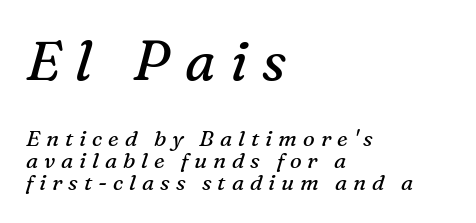
Examine the stroke ends and you'll spot serifs. Slanted lettering throughout. Alignment: flush left. Compared with typical paragraphs, the rows here are closer together. Honestly, there is no underline to notice here at all. Inter-character spacing is expanded well beyond the font's built-in metrics.
